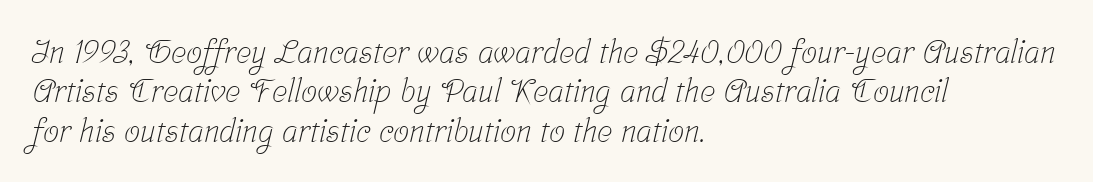
The text was rendered using a seriffed face with decorative stroke endings. Character widths vary here, with narrow letters taking less room than wide ones. How are the letters spaced? Ordinarily, with no added tracking. A bare baseline throughout the passage. Stems here are at most as thick as an everyday book face.
